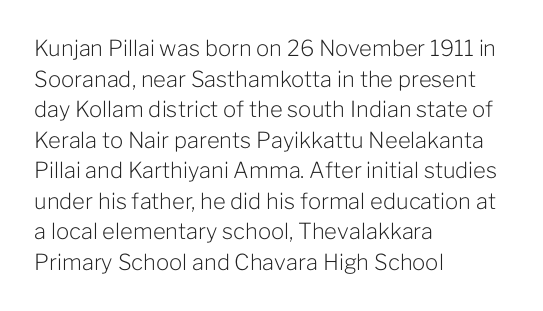
{"italic": "no", "bold": "no", "underline": "no", "align": "left", "line_spacing": "normal", "line_spacing_ratio": 1.39, "letter_spacing": "normal", "letter_spacing_em": 0.0, "glyph_px": 22}
